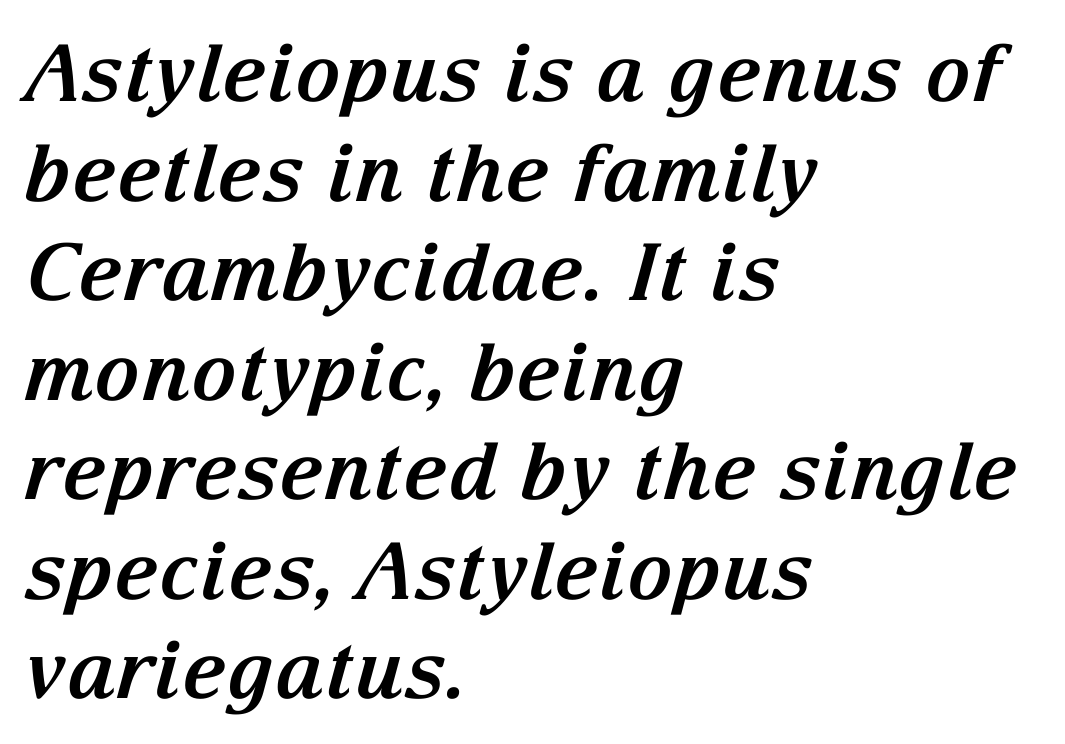
Leftover space on each line is placed entirely after the last word. Nobody drew a line under any word here. Interline gaps are of average width in this sample. Emphasis-style slanted type is in use. The tracking reads as untouched default to a designer's eye. The font family rendered here belongs to the serif group.
